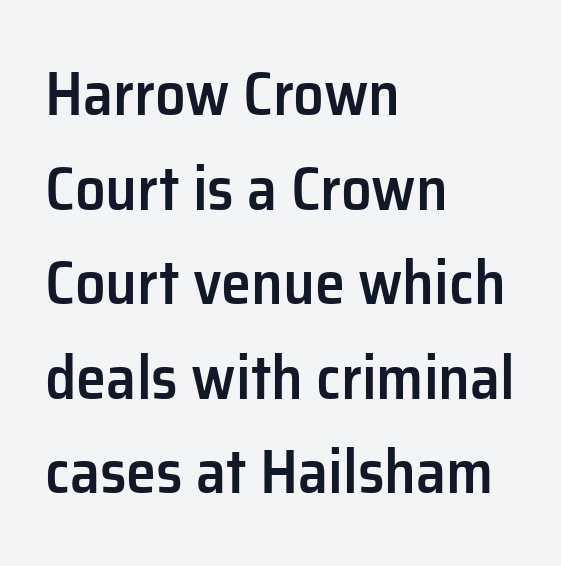
{"serif": "no", "italic": "no", "bold": "semi", "weight": "semibold", "width": "normal", "stroke_contrast": "low", "x_height": "medium", "monospaced": "no", "underline": "no", "align": "left", "line_spacing": "normal", "line_spacing_ratio": 1.55, "letter_spacing": "normal", "letter_spacing_em": 0.0, "glyph_px": 61}
